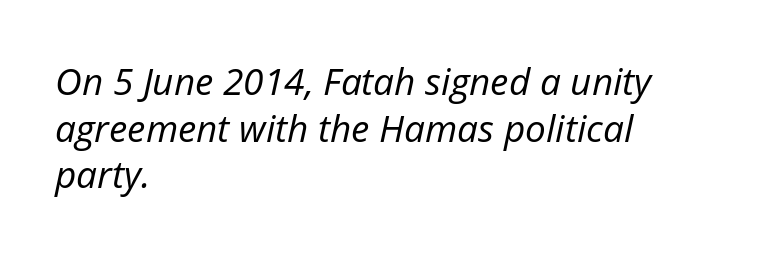
{"italic": "yes", "lean": "right", "slant_degrees": 12, "bold": "no", "weight": "regular", "width": "normal", "stroke_contrast": "low", "x_height": "medium", "monospaced": "no", "underline": "no", "align": "left", "line_spacing": "normal", "line_spacing_ratio": 1.26, "letter_spacing": "normal", "letter_spacing_em": 0.0, "glyph_px": 37}
